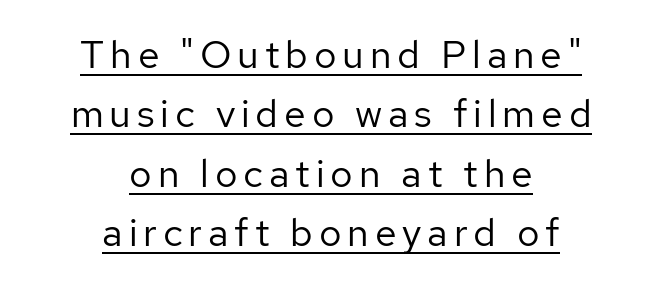
{"serif": "no", "italic": "no", "bold": "no", "weight": "regular", "width": "normal", "stroke_contrast": "low", "x_height": "medium", "monospaced": "no", "underline": "yes", "align": "center", "line_spacing": "normal", "line_spacing_ratio": 1.52, "glyph_px": 39}
